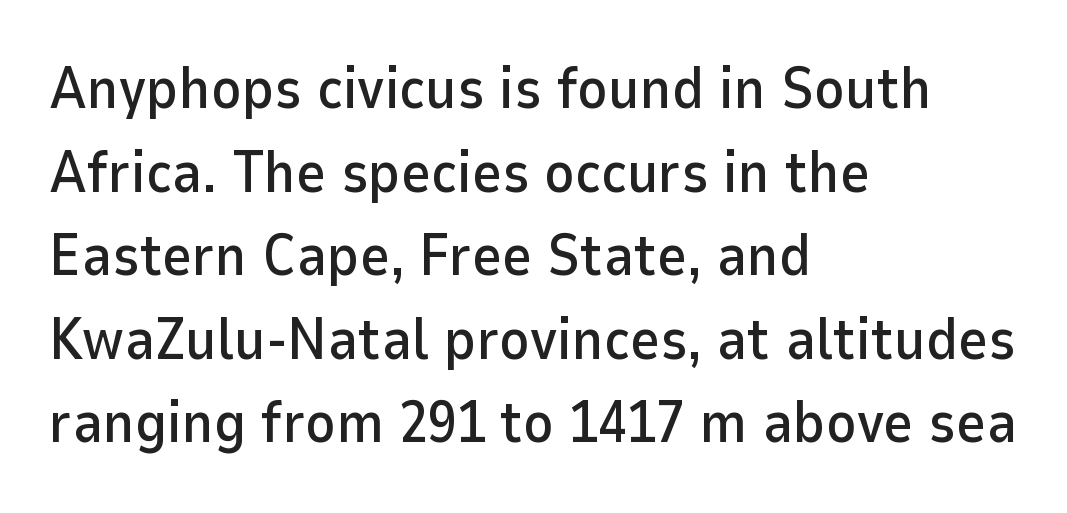
{"serif": "no", "italic": "no", "width": "normal", "stroke_contrast": "low", "x_height": "medium", "monospaced": "no", "underline": "no", "align": "left", "line_spacing": "normal", "line_spacing_ratio": 1.44, "letter_spacing": "normal", "letter_spacing_em": 0.0, "glyph_px": 58}
